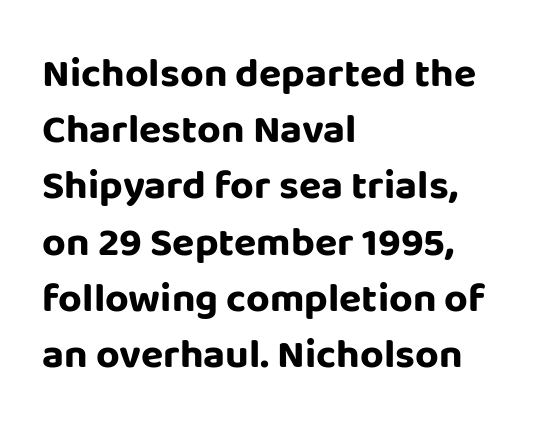
Q: Is the text bold? A: Yes.
Q: Is the text italic (slanted)? A: No, it is upright.
Q: Is the typeface a serif or a sans-serif typeface? A: Sans-serif.
Q: Is the text underlined? A: No.
Q: How is the paragraph aligned? A: Left-aligned.
Q: Is the spacing between letters normal or unusually wide? A: Normal.
Q: Is the spacing between lines tight, normal or loose? A: Normal.
Q: Width (condensed, normal, or wide)? A: Normal.
Q: Stroke contrast? A: Low.
Q: x-height? A: Large.
Q: Monospaced? A: No.
